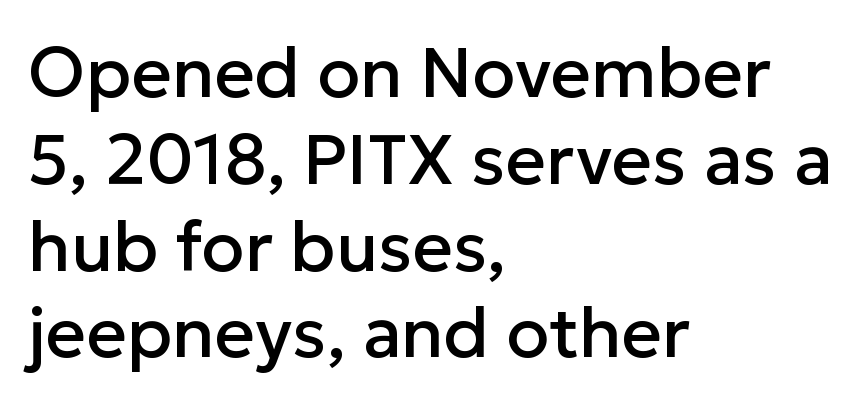
The image shows 70 px sans-serif type, upright; set left-aligned, line spacing 1.24x, normal letter spacing, not underlined; low stroke contrast and a medium x-height.
